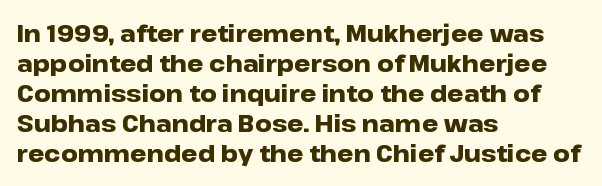
Designer's note — italics off, roman on. Clear beneath every line of the passage. Set as a true bold cut, around the 700 mark. How would I describe the line gaps? Plain and ordinary.
